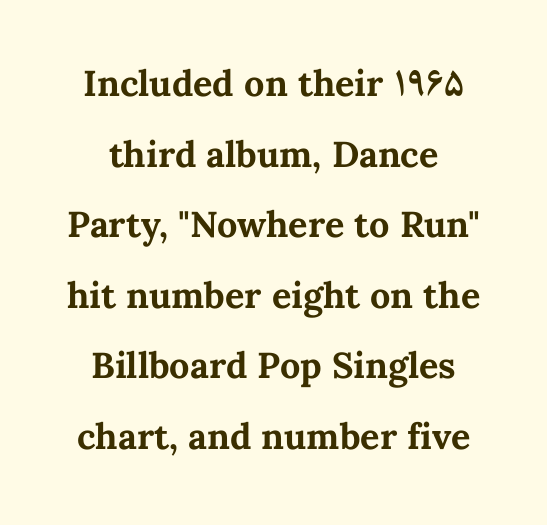
{"italic": "no", "bold": "yes", "weight": "bold", "width": "normal", "stroke_contrast": "medium", "x_height": "medium", "monospaced": "no", "underline": "no", "align": "center", "line_spacing": "loose", "line_spacing_ratio": 1.96, "letter_spacing": "normal", "letter_spacing_em": 0.0, "glyph_px": 36}
